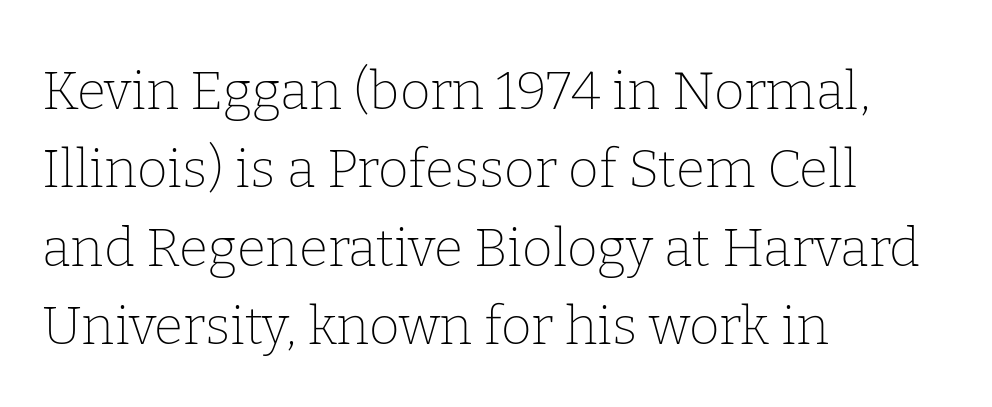
Q: Is the text bold? A: No.
Q: Is the text italic (slanted)? A: No, it is upright.
Q: Is the typeface a serif or a sans-serif typeface? A: Serif.
Q: Is the text underlined? A: No.
Q: How is the paragraph aligned? A: Left-aligned.
Q: Is the spacing between letters normal or unusually wide? A: Normal.
Q: Is the spacing between lines tight, normal or loose? A: Normal.
Q: Width (condensed, normal, or wide)? A: Normal.
Q: Stroke contrast? A: Low.
Q: x-height? A: Medium.
Q: Monospaced? A: No.
